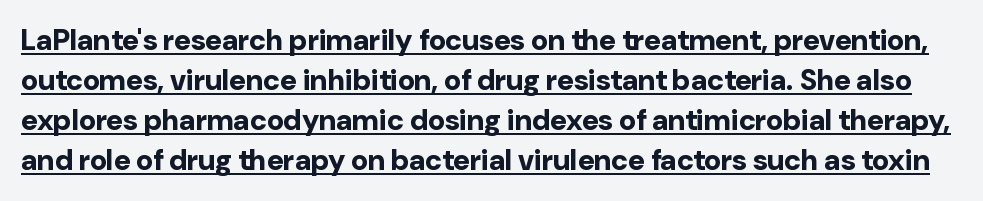
Q: Is the text bold? A: Yes.
Q: Is the text italic (slanted)? A: No, it is upright.
Q: Is the typeface a serif or a sans-serif typeface? A: Sans-serif.
Q: Is the text underlined? A: Yes.
Q: Is the spacing between letters normal or unusually wide? A: Normal.
Q: Is the spacing between lines tight, normal or loose? A: Normal.
Q: Width (condensed, normal, or wide)? A: Normal.
Q: Stroke contrast? A: Low.
Q: x-height? A: Medium.
Q: Monospaced? A: No.
